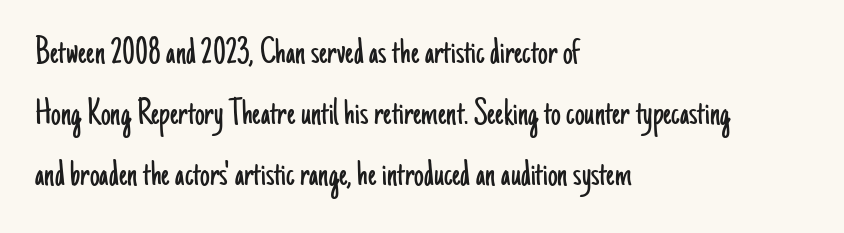
{"serif": "no", "italic": "no", "bold": "no", "weight": "light", "width": "condensed", "stroke_contrast": "low", "x_height": "small", "monospaced": "no", "underline": "no", "align": "left", "line_spacing": "normal", "line_spacing_ratio": 1.57, "letter_spacing": "normal", "letter_spacing_em": 0.0, "glyph_px": 39}
